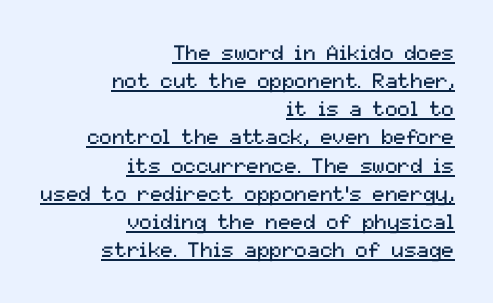
{"italic": "no", "bold": "no", "underline": "yes", "align": "right", "line_spacing": "normal", "line_spacing_ratio": 1.34, "letter_spacing": "normal", "letter_spacing_em": 0.0, "glyph_px": 21}
